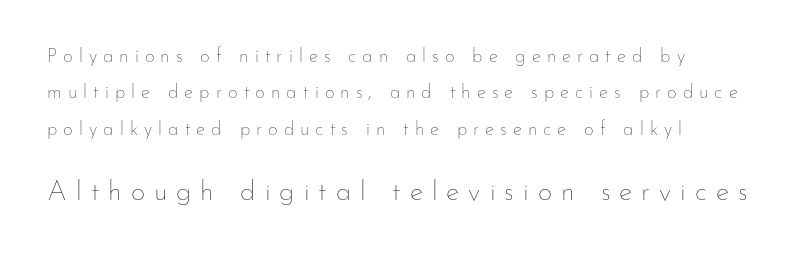
Posture: straight, roman, zero tilt. Counters stay open thanks to moderate or lighter strokes. The line texture is sparse and dotted thanks to wide tracking. The words here are not underlined. Interline gaps are noticeably wide in this sample. Compare the two chunks: the lower has the greater cap height.
